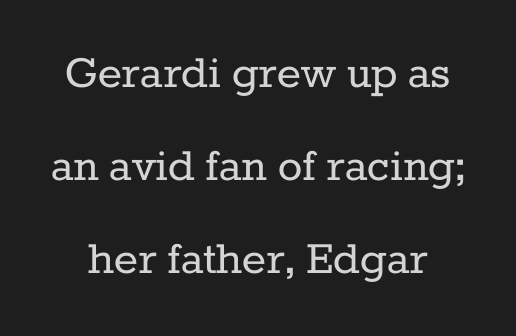
{"serif": "yes", "italic": "no", "bold": "no", "weight": "regular", "width": "normal", "stroke_contrast": "low", "x_height": "medium", "monospaced": "no", "underline": "no", "line_spacing_ratio": 1.82, "letter_spacing": "normal", "letter_spacing_em": 0.0, "glyph_px": 51}
